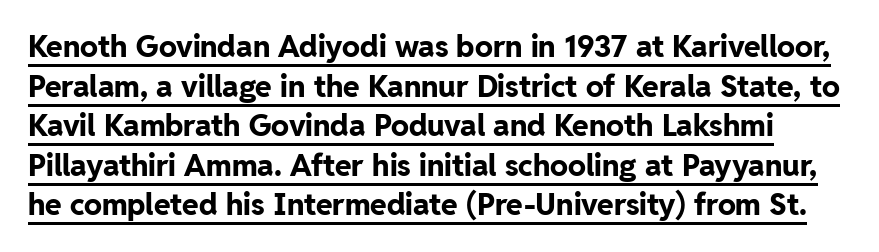
Q: Is the text bold? A: Yes.
Q: Is the text italic (slanted)? A: No, it is upright.
Q: Is the typeface a serif or a sans-serif typeface? A: Sans-serif.
Q: Is the text underlined? A: Yes.
Q: Is the spacing between letters normal or unusually wide? A: Normal.
Q: Is the spacing between lines tight, normal or loose? A: Normal.
Q: Width (condensed, normal, or wide)? A: Normal.
Q: Stroke contrast? A: Low.
Q: x-height? A: Medium.
Q: Monospaced? A: No.
